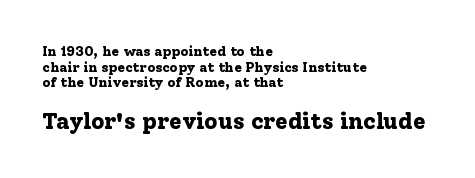
Q: Is the text bold? A: Yes.
Q: Is the text italic (slanted)? A: No, it is upright.
Q: Is the text underlined? A: No.
Q: How is the paragraph aligned? A: Left-aligned.
Q: Is the spacing between letters normal or unusually wide? A: Normal.
Q: Is the spacing between lines tight, normal or loose? A: Tight.
Q: Which block of text is set in a larger size, the first (top) or the second (bottom)? A: The second (bottom) one.
